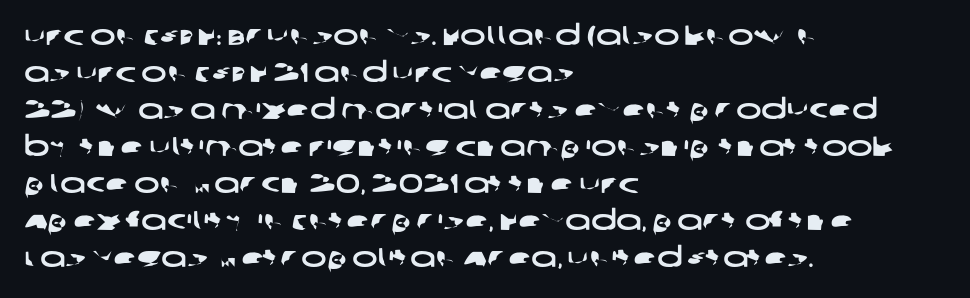
{"underline": "no", "align": "left", "line_spacing": "normal", "line_spacing_ratio": 1.37, "letter_spacing": "normal", "letter_spacing_em": 0.0, "glyph_px": 27}
